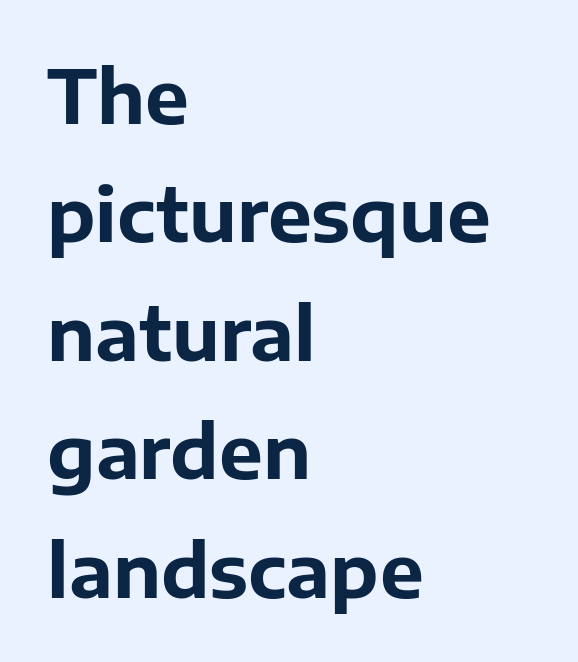
Q: Is the text bold? A: Yes.
Q: Is the text italic (slanted)? A: No, it is upright.
Q: Is the typeface a serif or a sans-serif typeface? A: Sans-serif.
Q: Is the text underlined? A: No.
Q: How is the paragraph aligned? A: Left-aligned.
Q: Is the spacing between letters normal or unusually wide? A: Normal.
Q: Is the spacing between lines tight, normal or loose? A: Normal.
Q: Width (condensed, normal, or wide)? A: Normal.
Q: Stroke contrast? A: Low.
Q: x-height? A: Medium.
Q: Monospaced? A: No.
